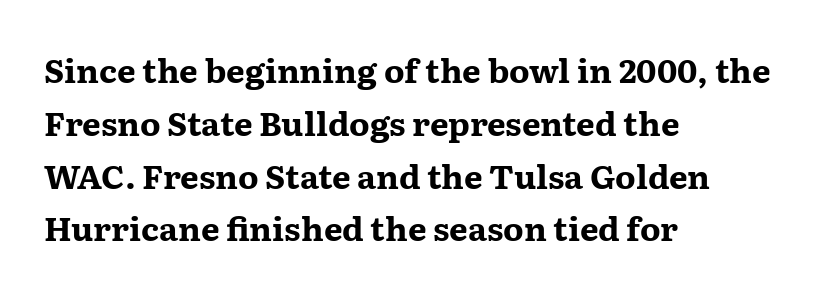
The image shows 33 px bold, wide serif type, upright; set left-aligned, normal line spacing (1.6x), normal letter spacing, not underlined; medium stroke contrast and a medium x-height.
